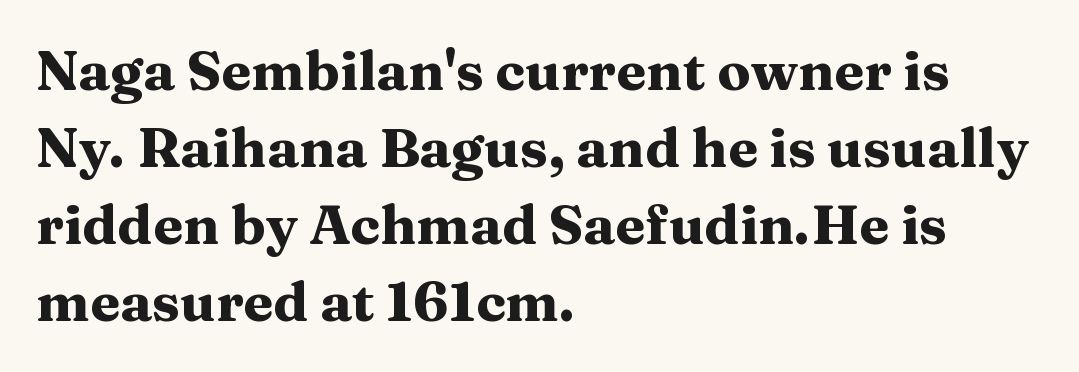
The image shows 55 px heavy, wide serif type, upright; set left-aligned, normal line spacing (1.4x), normal letter spacing, not underlined; medium stroke contrast and a medium x-height.
